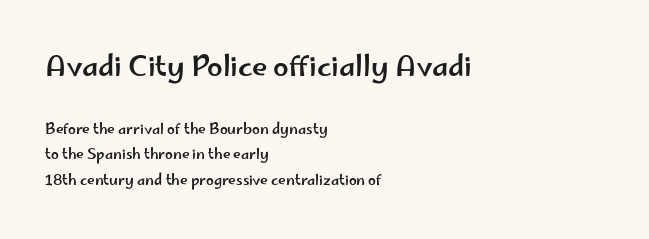
Q: Is the text italic (slanted)? A: No, it is upright.
Q: Is the typeface a serif or a sans-serif typeface? A: Sans-serif.
Q: Is the text underlined? A: No.
Q: How is the paragraph aligned? A: Left-aligned.
Q: Is the spacing between letters normal or unusually wide? A: Normal.
Q: Which block of text is set in a larger size, the first (top) or the second (bottom)? A: The first (top) one.
Q: Width (condensed, normal, or wide)? A: Wide.
Q: Stroke contrast? A: Low.
Q: x-height? A: Small.
Q: Monospaced? A: No.
